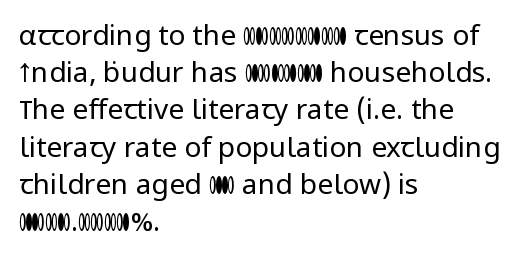
Descender tails drop into unmarked territory. Check where the strokes stop: nothing finishes them off — pure sans. Think of a printed novel: that variable character pitch is what you see here. The typography opts for an upright posture over an oblique one.
